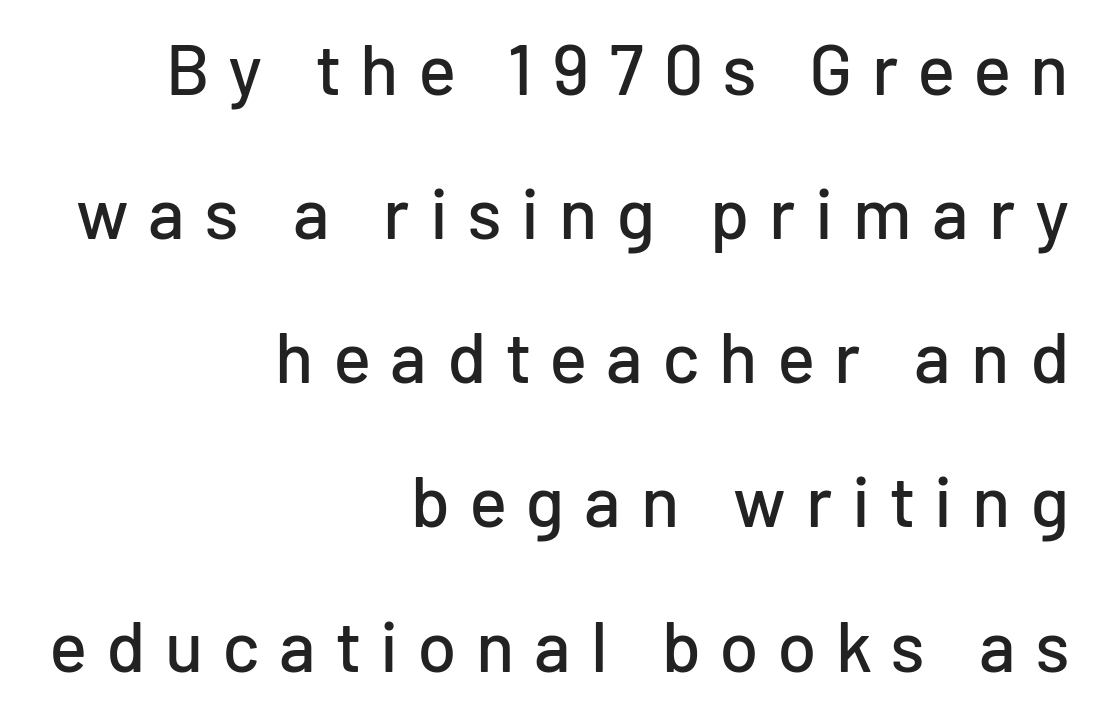
{"serif": "no", "italic": "no", "width": "normal", "stroke_contrast": "low", "x_height": "medium", "monospaced": "no", "underline": "no", "align": "right", "line_spacing": "loose", "line_spacing_ratio": 2.03, "letter_spacing": "wide", "letter_spacing_em": 0.28, "glyph_px": 71}
